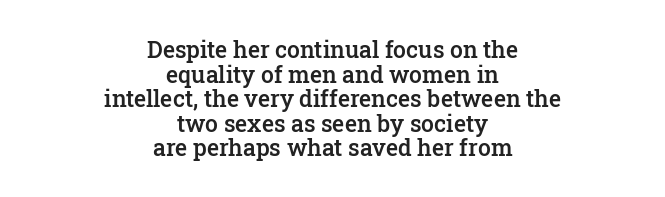
{"italic": "no", "bold": "semi", "underline": "no", "align": "center", "line_spacing": "tight", "line_spacing_ratio": 1.07, "letter_spacing": "normal", "letter_spacing_em": 0.0, "glyph_px": 23}
